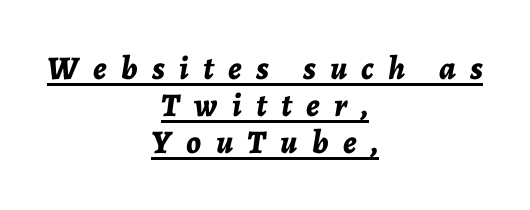
{"italic": "yes", "lean": "right", "slant_degrees": 7, "bold": "yes", "weight": "bold", "width": "normal", "stroke_contrast": "low", "x_height": "medium", "monospaced": "no", "underline": "yes", "align": "center", "line_spacing": "tight", "line_spacing_ratio": 1.12, "letter_spacing": "wide", "letter_spacing_em": 0.44, "glyph_px": 33}
